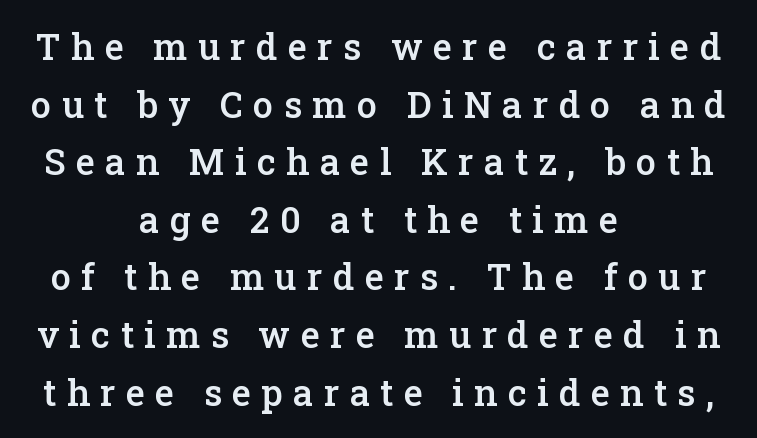
{"serif": "yes", "italic": "no", "bold": "semi", "weight": "semibold", "width": "normal", "stroke_contrast": "low", "x_height": "medium", "monospaced": "no", "underline": "no", "align": "center", "line_spacing": "normal", "line_spacing_ratio": 1.6, "letter_spacing": "wide", "letter_spacing_em": 0.29, "glyph_px": 36}
